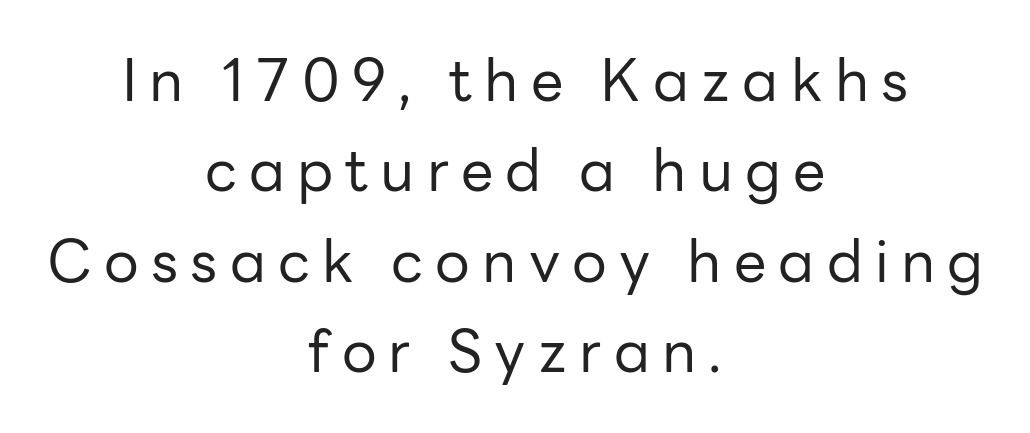
Q: Is the text bold? A: No.
Q: Is the text italic (slanted)? A: No, it is upright.
Q: Is the typeface a serif or a sans-serif typeface? A: Sans-serif.
Q: Is the text underlined? A: No.
Q: How is the paragraph aligned? A: Centered.
Q: Is the spacing between letters normal or unusually wide? A: Unusually wide.
Q: Is the spacing between lines tight, normal or loose? A: Normal.
Q: Width (condensed, normal, or wide)? A: Normal.
Q: Stroke contrast? A: Low.
Q: x-height? A: Medium.
Q: Monospaced? A: No.
